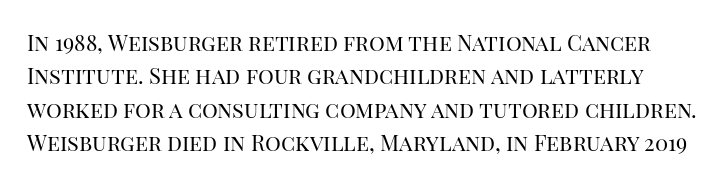
Q: Is the text bold? A: No.
Q: Is the text italic (slanted)? A: No, it is upright.
Q: Is the text underlined? A: No.
Q: Is the spacing between letters normal or unusually wide? A: Normal.
Q: Is the spacing between lines tight, normal or loose? A: Normal.
